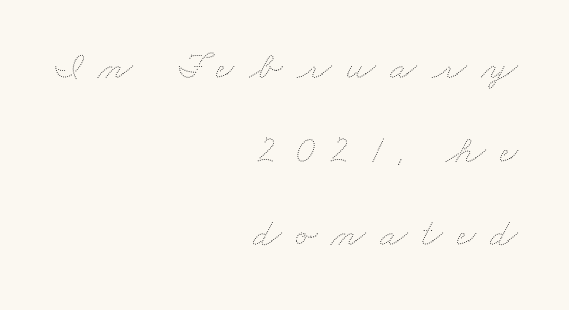
Q: Is the text bold? A: No.
Q: Is the text underlined? A: No.
Q: How is the paragraph aligned? A: Right-aligned.
Q: Is the spacing between letters normal or unusually wide? A: Unusually wide.
Q: Is the spacing between lines tight, normal or loose? A: Loose.
Q: Width (condensed, normal, or wide)? A: Wide.
Q: Stroke contrast? A: Medium.
Q: x-height? A: Small.
Q: Monospaced? A: No.
